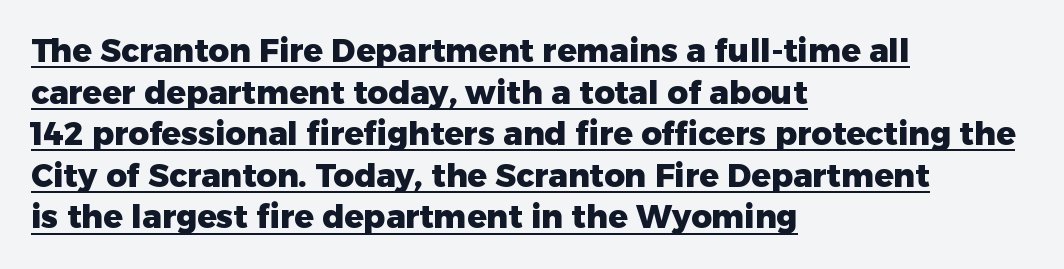
{"serif": "no", "italic": "no", "bold": "yes", "weight": "heavy", "width": "normal", "stroke_contrast": "low", "x_height": "medium", "monospaced": "no", "underline": "yes", "align": "left", "line_spacing": "normal", "line_spacing_ratio": 1.3, "letter_spacing": "normal", "letter_spacing_em": 0.0, "glyph_px": 32}
